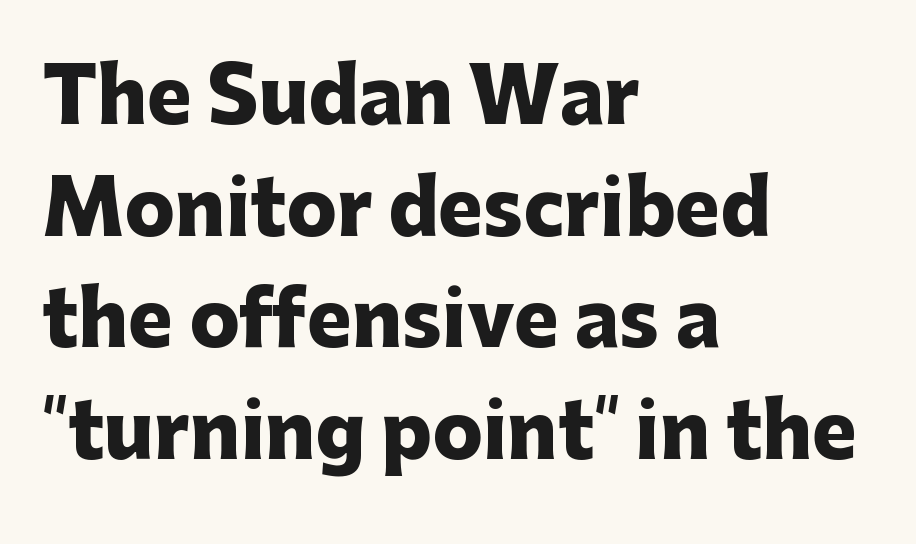
{"serif": "no", "italic": "no", "bold": "yes", "weight": "heavy", "width": "normal", "stroke_contrast": "low", "x_height": "medium", "monospaced": "no", "underline": "no", "align": "left", "line_spacing": "normal", "line_spacing_ratio": 1.49, "letter_spacing": "normal", "letter_spacing_em": 0.0, "glyph_px": 75}
